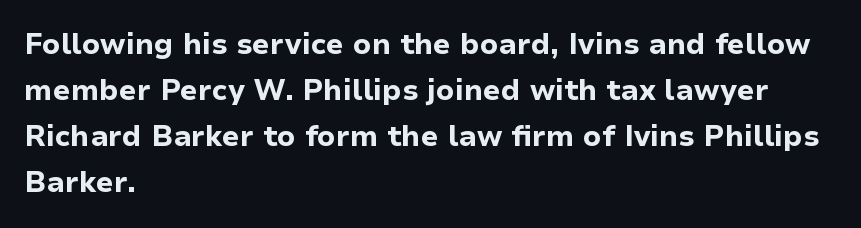
{"serif": "no", "italic": "no", "bold": "yes", "weight": "bold", "width": "normal", "stroke_contrast": "low", "x_height": "medium", "monospaced": "no", "underline": "no", "align": "left", "line_spacing": "normal", "line_spacing_ratio": 1.59, "letter_spacing": "normal", "letter_spacing_em": 0.0, "glyph_px": 29}
